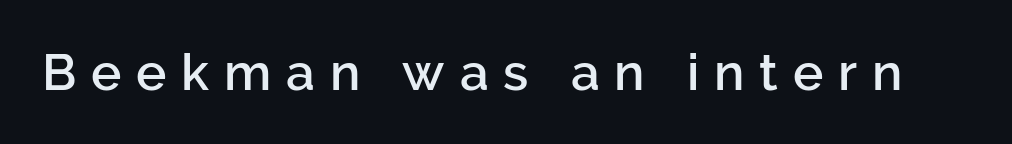
{"serif": "no", "italic": "no", "bold": "semi", "weight": "semibold", "width": "normal", "stroke_contrast": "low", "x_height": "medium", "monospaced": "no", "underline": "no", "letter_spacing": "wide", "letter_spacing_em": 0.29, "glyph_px": 51}
